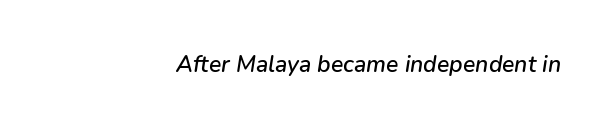
Q: Is the text italic (slanted)? A: Yes, it leans right by about 9 degrees.
Q: Is the text underlined? A: No.
Q: How is the paragraph aligned? A: Right-aligned.
Q: Is the spacing between letters normal or unusually wide? A: Normal.
